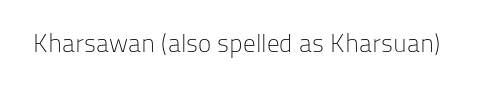
{"italic": "no", "bold": "no", "underline": "no", "letter_spacing": "normal", "letter_spacing_em": 0.0, "glyph_px": 25}
